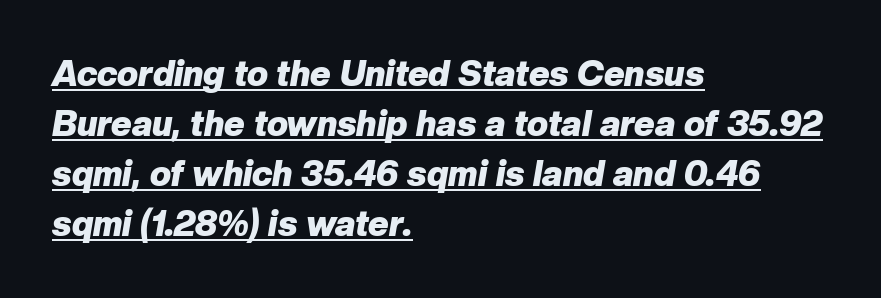
The image shows 35 px heavy type, italic (leaning right); set left-aligned, normal line spacing (1.43x), normal letter spacing, underlined; low stroke contrast and a medium x-height.
